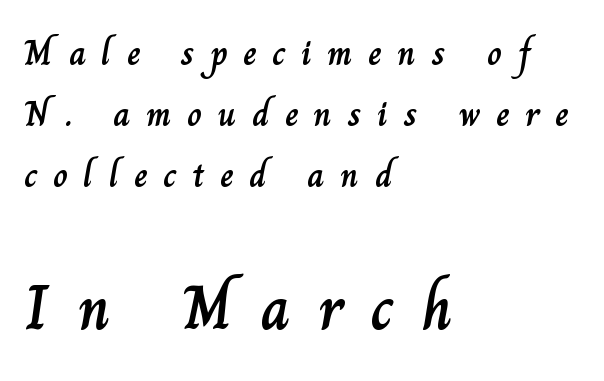
Is the lower block the larger one? Yes — the lower block carries the bigger type. The ragged edge is on the right, which tells us the setting is flush left. The passage shown stacks its lines at a standard gap. Bare-footed words on every line. Think of a printed novel: that variable character pitch is what you see here. Look at the tracking — it's clearly loosened, letters drifting apart.
